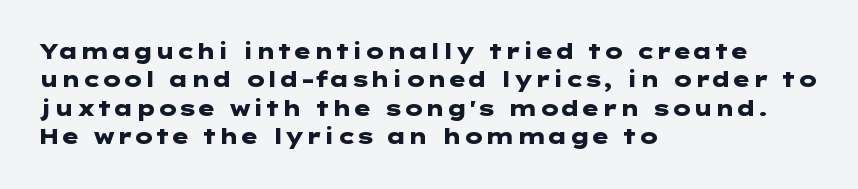
Q: Is the text bold? A: Yes.
Q: Is the text italic (slanted)? A: No, it is upright.
Q: Is the text underlined? A: No.
Q: How is the paragraph aligned? A: Left-aligned.
Q: Is the spacing between letters normal or unusually wide? A: Normal.
Q: Is the spacing between lines tight, normal or loose? A: Normal.
